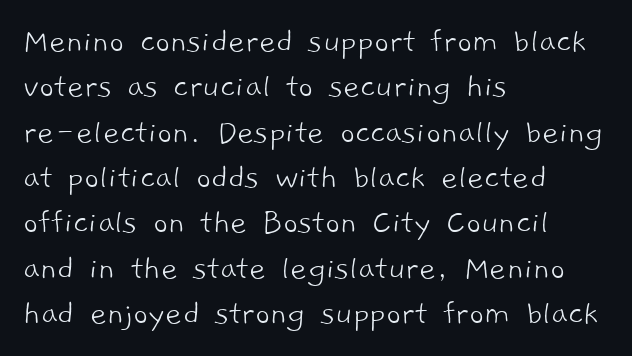
The type is set solid horizontally, with unmodified tracking. Serifs: no, the terminals of the letterforms are clean. The passage shown is not underscored anywhere. All the whitespace from short lines collects on the right.
